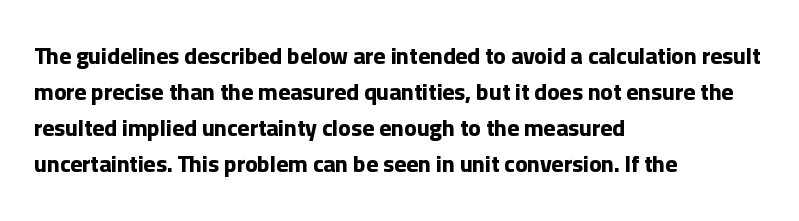
Notice how descenders clear the ascenders below comfortably — that's standard leading. The sample has been set heavy, in full bold. Italic? Not at all — the glyphs are vertical. A bare baseline throughout the passage. The rag falls on the right side of this text block. Inter-character spacing is left at the font's built-in metrics.
